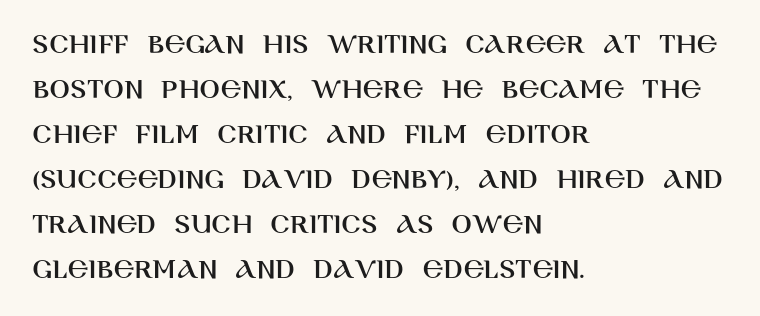
{"serif": "no", "italic": "no", "width": "normal", "stroke_contrast": "high", "x_height": "large", "monospaced": "no", "underline": "no", "align": "left", "line_spacing": "normal", "line_spacing_ratio": 1.5, "letter_spacing": "normal", "letter_spacing_em": 0.0, "glyph_px": 30}
